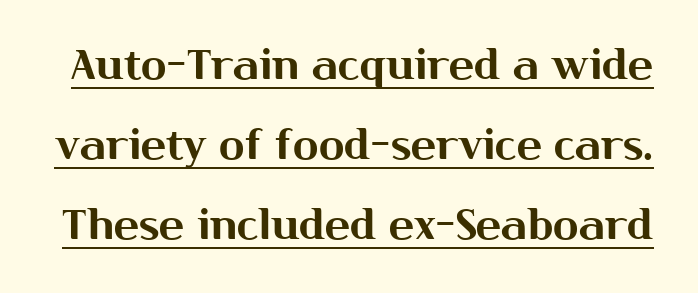
The image shows 42 px sans-serif type, upright; set loose line spacing (1.9x), normal letter spacing, underlined; medium stroke contrast and a medium x-height.
